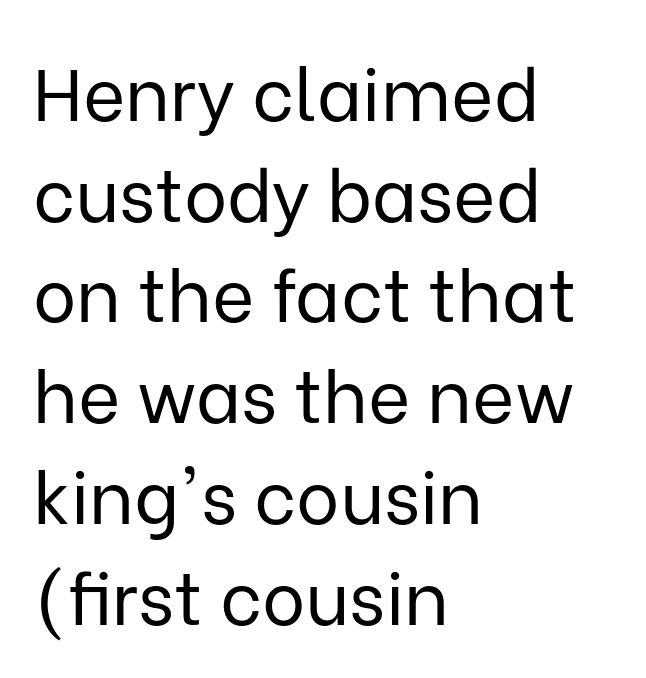
Q: Is the text bold? A: No.
Q: Is the text italic (slanted)? A: No, it is upright.
Q: Is the typeface a serif or a sans-serif typeface? A: Sans-serif.
Q: Is the text underlined? A: No.
Q: How is the paragraph aligned? A: Left-aligned.
Q: Is the spacing between letters normal or unusually wide? A: Normal.
Q: Is the spacing between lines tight, normal or loose? A: Normal.
Q: Width (condensed, normal, or wide)? A: Normal.
Q: Stroke contrast? A: Low.
Q: x-height? A: Medium.
Q: Monospaced? A: No.
